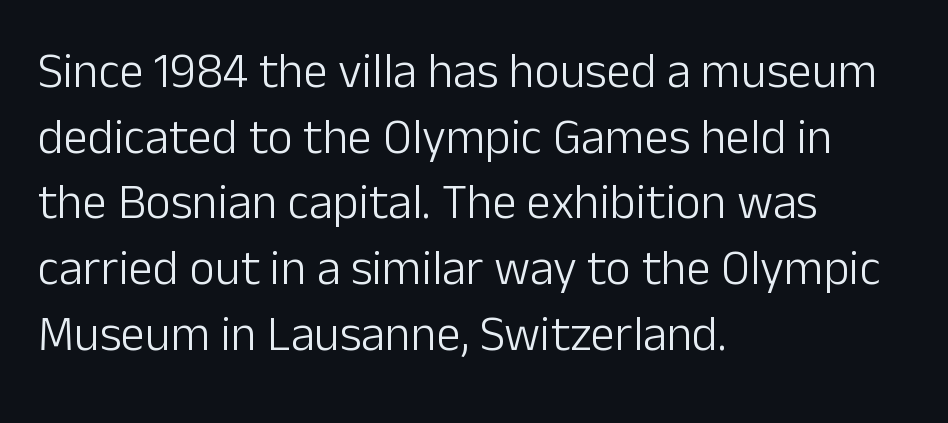
Q: Is the text bold? A: No.
Q: Is the text italic (slanted)? A: No, it is upright.
Q: Is the typeface a serif or a sans-serif typeface? A: Sans-serif.
Q: Is the text underlined? A: No.
Q: How is the paragraph aligned? A: Left-aligned.
Q: Is the spacing between letters normal or unusually wide? A: Normal.
Q: Is the spacing between lines tight, normal or loose? A: Normal.
Q: Width (condensed, normal, or wide)? A: Normal.
Q: Stroke contrast? A: Low.
Q: x-height? A: Medium.
Q: Monospaced? A: No.
